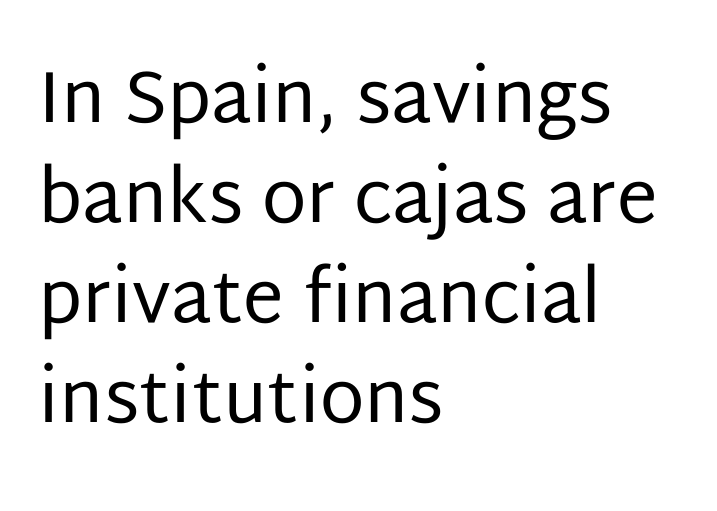
The image shows 73 px regular-weight sans-serif type, upright; set left-aligned, normal line spacing (1.37x), normal letter spacing, not underlined; low stroke contrast and a large x-height.
